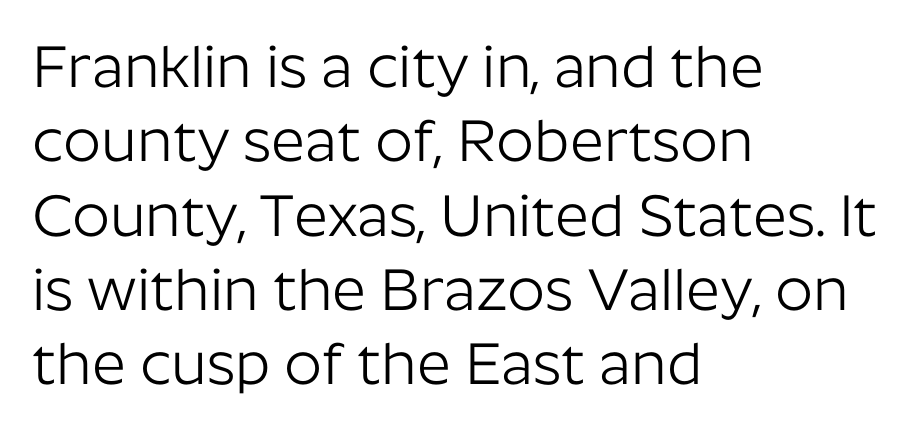
The image shows 59 px light sans-serif type, upright; set left-aligned, normal line spacing (1.26x), normal letter spacing, not underlined; low stroke contrast and a medium x-height.
